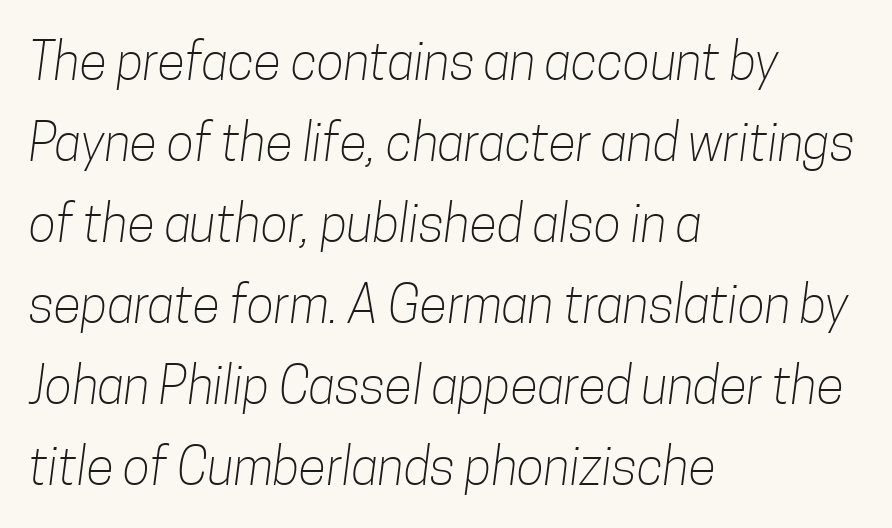
{"serif": "no", "bold": "no", "weight": "light", "width": "condensed", "stroke_contrast": "low", "x_height": "medium", "monospaced": "no", "underline": "no", "align": "left", "line_spacing": "normal", "line_spacing_ratio": 1.59, "letter_spacing": "normal", "letter_spacing_em": 0.0, "glyph_px": 51}
